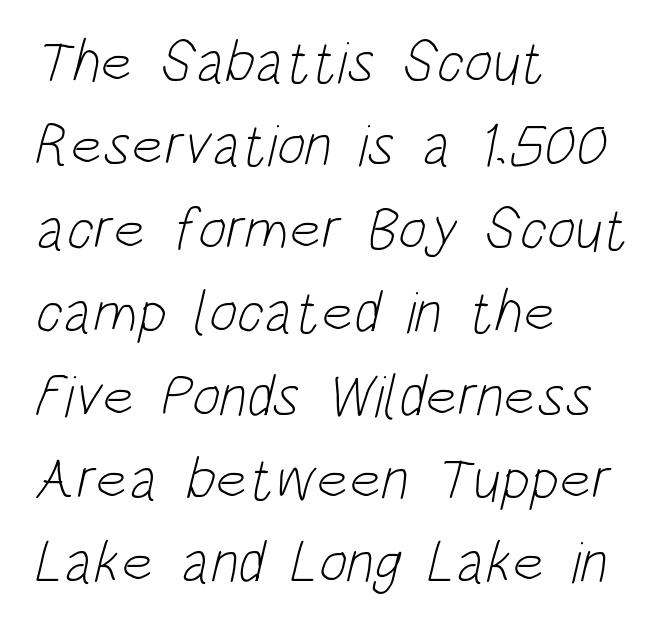
The image shows 60 px light, condensed sans-serif type; set left-aligned, normal line spacing (1.39x), normal letter spacing, not underlined; low stroke contrast and a large x-height.
